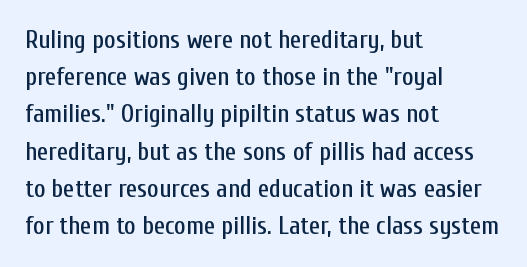
The image shows 25 px text type, upright; set left-aligned, normal line spacing (1.49x), normal letter spacing, not underlined.
